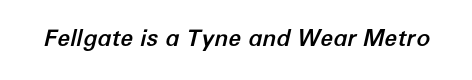
{"italic": "yes", "lean": "right", "slant_degrees": 12, "underline": "no", "letter_spacing": "normal", "letter_spacing_em": 0.0, "glyph_px": 23}
